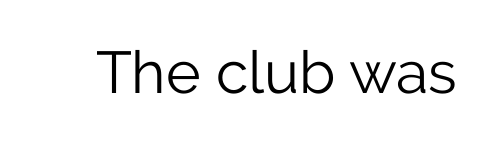
{"serif": "no", "italic": "no", "bold": "no", "weight": "light", "width": "normal", "stroke_contrast": "low", "x_height": "medium", "monospaced": "no", "underline": "no", "letter_spacing": "normal", "letter_spacing_em": 0.0, "glyph_px": 59}
